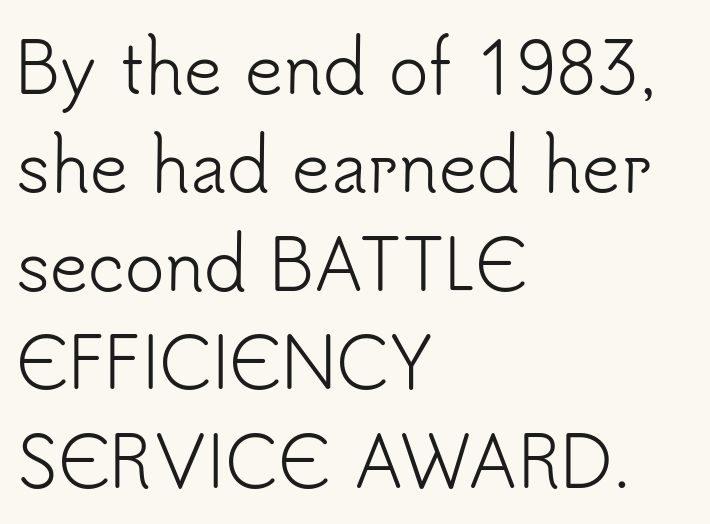
Does the type have serifs? No, each stem ends abruptly. The specimen reads as upright at a glance. Caption: standard tracking, unaltered. Stroke thickness stays within the range of a standard reading face or lighter. No word sits above an underline. A student would call this left alignment; a typographer would say flush left, rag right.
